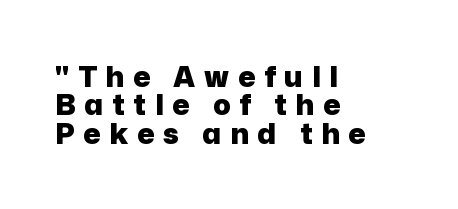
Q: Is the text bold? A: Yes.
Q: Is the text italic (slanted)? A: No, it is upright.
Q: Is the typeface a serif or a sans-serif typeface? A: Sans-serif.
Q: Is the text underlined? A: No.
Q: How is the paragraph aligned? A: Left-aligned.
Q: Is the spacing between letters normal or unusually wide? A: Unusually wide.
Q: Is the spacing between lines tight, normal or loose? A: Tight.
Q: Width (condensed, normal, or wide)? A: Normal.
Q: Stroke contrast? A: Low.
Q: x-height? A: Medium.
Q: Monospaced? A: No.
